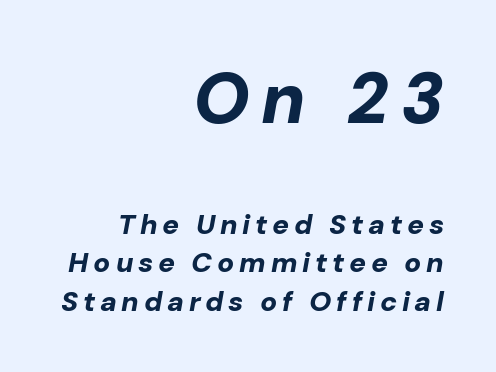
The glyphs have the mass of a bold cut. This sample uses an oblique cut, with every glyph tilted off the vertical. The passage shown is not underscored anywhere. The block sitting higher on the canvas is the one with enlarged characters. The rows are spaced the way most documents space them. The face used here is proportionally spaced, like ordinary book or web type.
